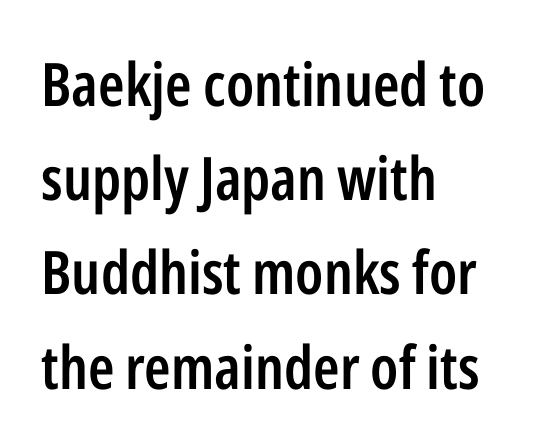
Q: Is the text bold? A: Semi-bold.
Q: Is the text italic (slanted)? A: No, it is upright.
Q: Is the typeface a serif or a sans-serif typeface? A: Sans-serif.
Q: Is the text underlined? A: No.
Q: How is the paragraph aligned? A: Left-aligned.
Q: Is the spacing between letters normal or unusually wide? A: Normal.
Q: Is the spacing between lines tight, normal or loose? A: Normal.
Q: Width (condensed, normal, or wide)? A: Condensed.
Q: Stroke contrast? A: Low.
Q: x-height? A: Medium.
Q: Monospaced? A: No.
